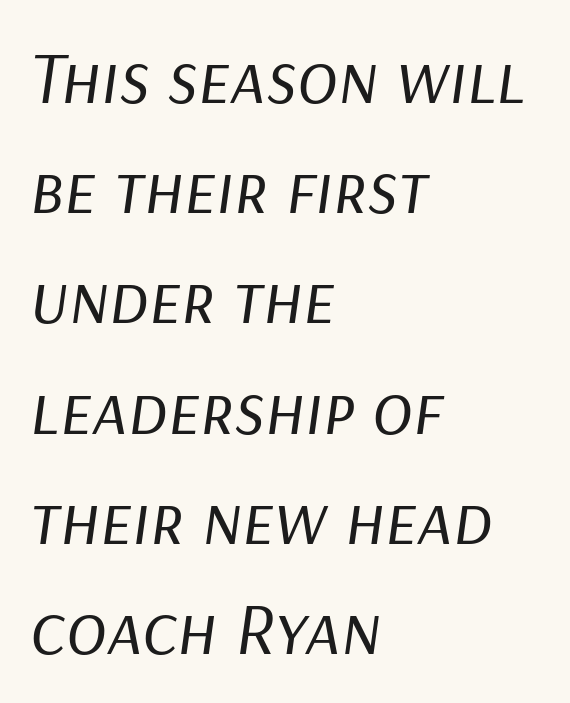
Each word holds together tightly as a unit, with standard inter-letter gaps. The letters are slanted; this is an italic face. The string is rendered with underlining switched off. Does the leading feel generous? No, just average.
